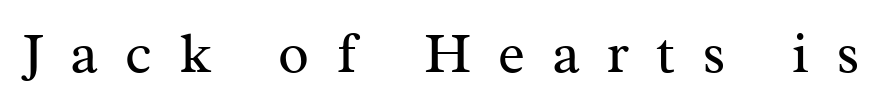
The image shows 57 px regular-weight serif type, upright; set unusually wide letter spacing (+0.47 em), not underlined; medium stroke contrast and a medium x-height.
